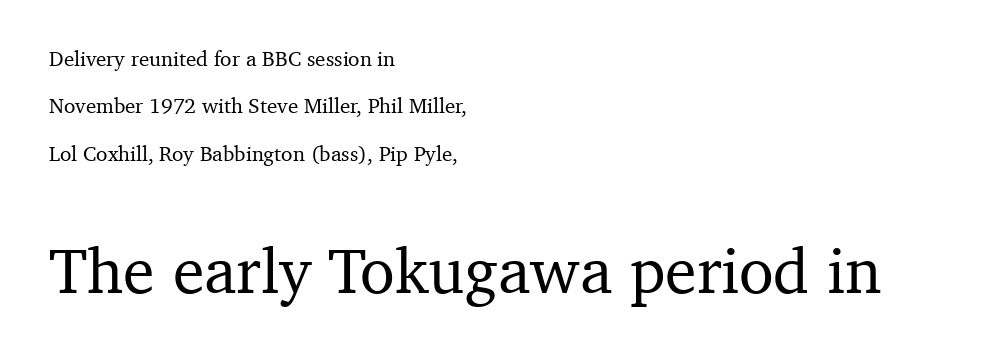
These lines are rendered in a variable-pitch font. Is this a sans? No — the strokes have serifs. Leftover space on each line is placed entirely after the last word. The typography opts for an upright posture over an oblique one. Nobody touched the tracking dial on this one. In this sample the second text group is rendered at the bigger scale.
